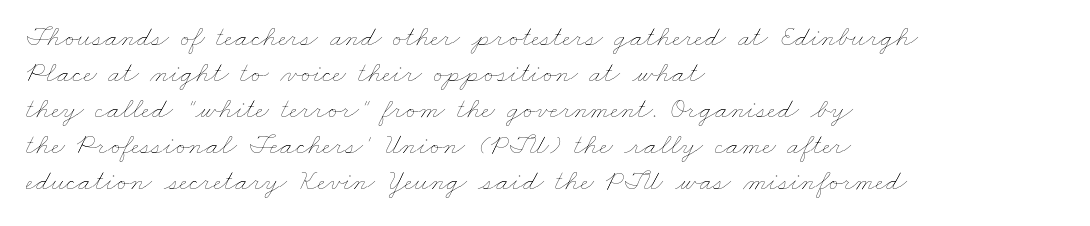
{"bold": "no", "weight": "thin", "width": "wide", "stroke_contrast": "low", "x_height": "small", "monospaced": "no", "underline": "no", "align": "left", "line_spacing_ratio": 1.24, "letter_spacing": "normal", "letter_spacing_em": 0.0, "glyph_px": 29}
